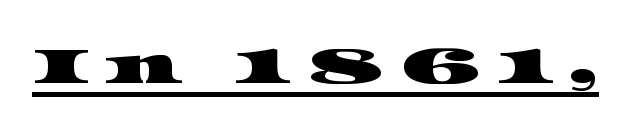
The image shows 52 px wide serif type; set unusually wide letter spacing (+0.28 em), underlined; high stroke contrast and a large x-height.
